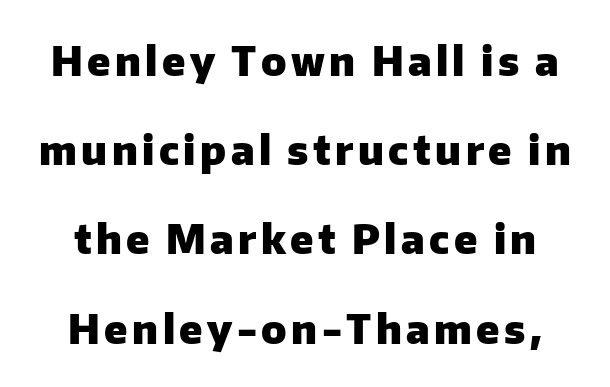
The image shows 40 px heavy sans-serif type, upright; set loose line spacing (2.23x), not underlined; low stroke contrast and a medium x-height.
